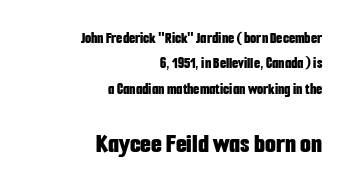
Honestly, there is no underline to notice here at all. Spacing verdict: proportional, widths tailored to each character. Is the block centered? No — it sits flush against the right margin. The type family on display is of the sans-serif kind. What's the leading like? Ordinary, nothing unusual. A typesetter would mark this as roman, not italic.
